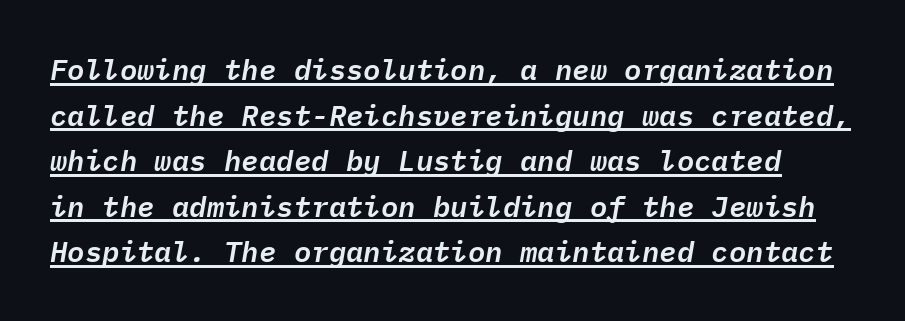
{"italic": "yes", "lean": "right", "slant_degrees": 9, "width": "normal", "stroke_contrast": "low", "x_height": "medium", "monospaced": "yes", "underline": "yes", "line_spacing": "normal", "line_spacing_ratio": 1.57, "letter_spacing": "normal", "letter_spacing_em": 0.0, "glyph_px": 29}
